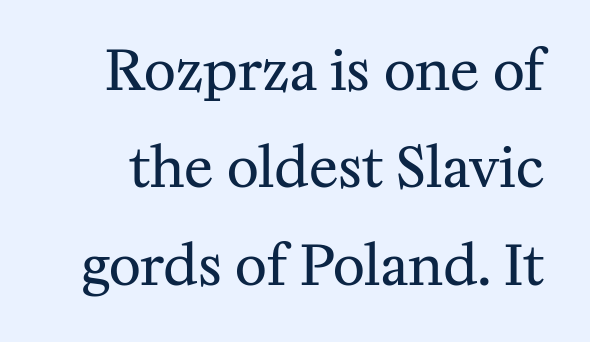
The image shows 55 px regular-weight serif type, upright; set line spacing 1.77x, normal letter spacing, not underlined; medium stroke contrast and a medium x-height.
